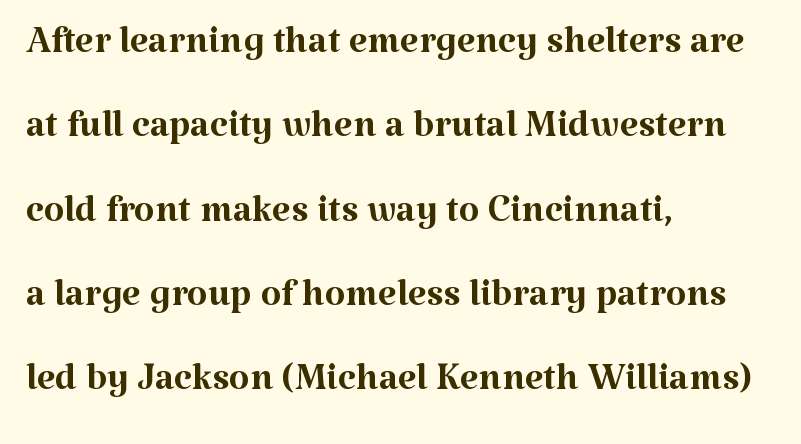
{"serif": "yes", "italic": "no", "bold": "no", "weight": "regular", "width": "normal", "stroke_contrast": "medium", "x_height": "medium", "monospaced": "no", "underline": "no", "align": "left", "line_spacing": "normal", "line_spacing_ratio": 1.59, "letter_spacing": "normal", "letter_spacing_em": 0.0, "glyph_px": 53}
